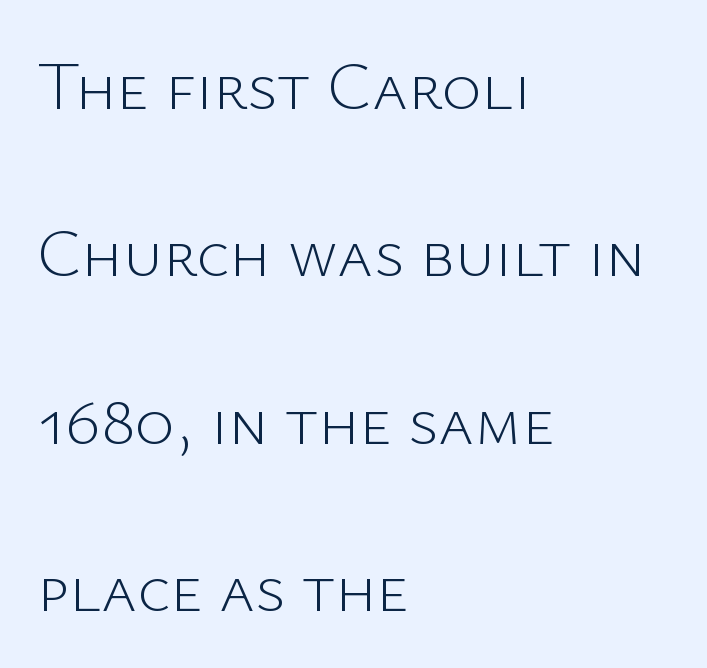
{"serif": "no", "italic": "no", "bold": "no", "weight": "light", "width": "normal", "stroke_contrast": "low", "x_height": "medium", "monospaced": "no", "underline": "no", "align": "left", "line_spacing": "loose", "line_spacing_ratio": 2.46, "letter_spacing": "normal", "letter_spacing_em": 0.0, "glyph_px": 68}
